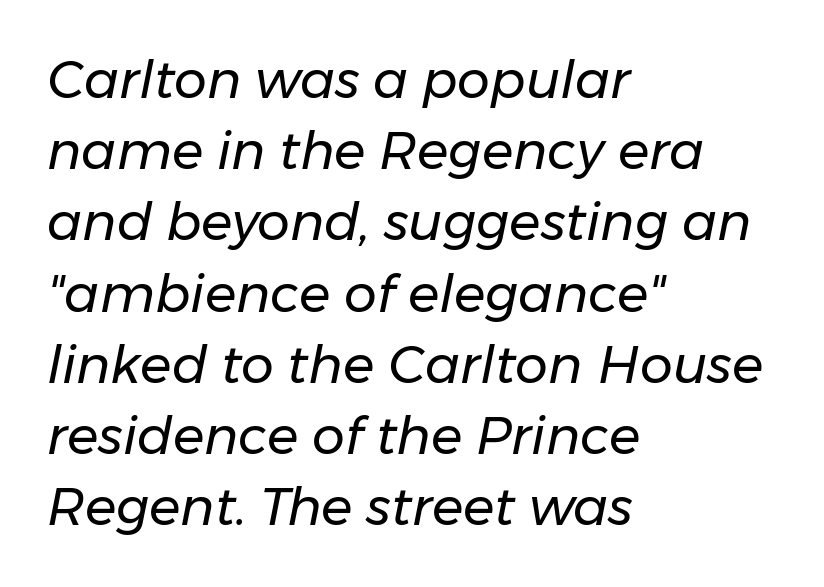
The image shows 52 px regular-weight type, italic (leaning right); set left-aligned, normal line spacing (1.37x), normal letter spacing, not underlined; low stroke contrast and a medium x-height.
